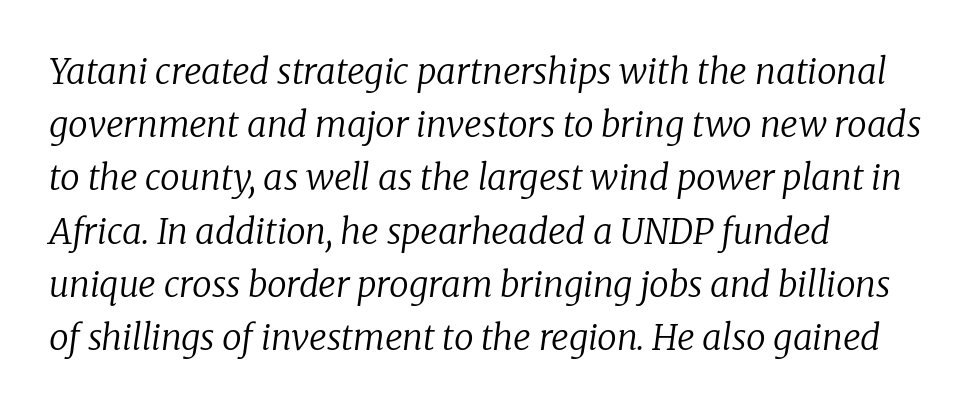
No heavy texture on the line: the type isn't bold. Italic? Definitely — the glyphs are oblique. Each letter keeps its own natural width here, so spacing adapts to shape. Decoration check: the copy has no underline.
